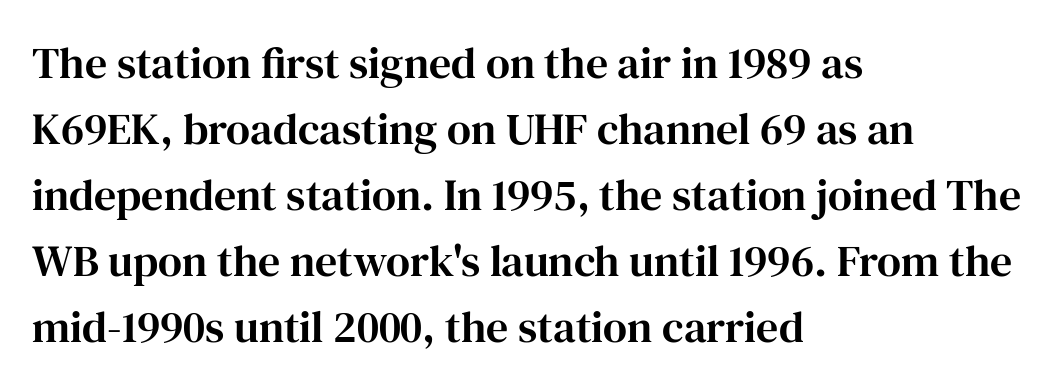
The image shows 44 px serif type, upright; set left-aligned, normal line spacing (1.5x), normal letter spacing, not underlined; high stroke contrast and a medium x-height.
